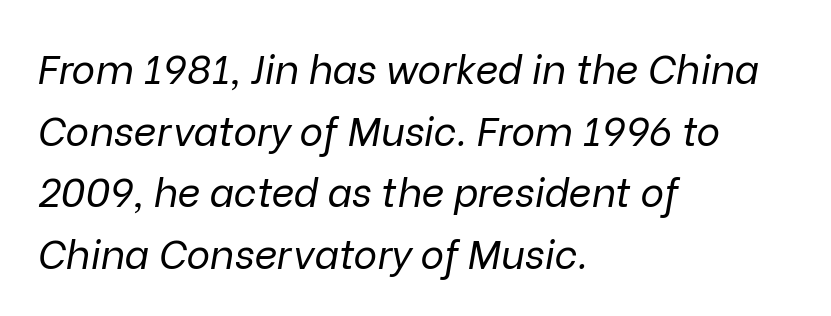
The image shows 40 px regular-weight type, italic (leaning right); set left-aligned, normal line spacing (1.54x), normal letter spacing, not underlined; low stroke contrast and a medium x-height.
